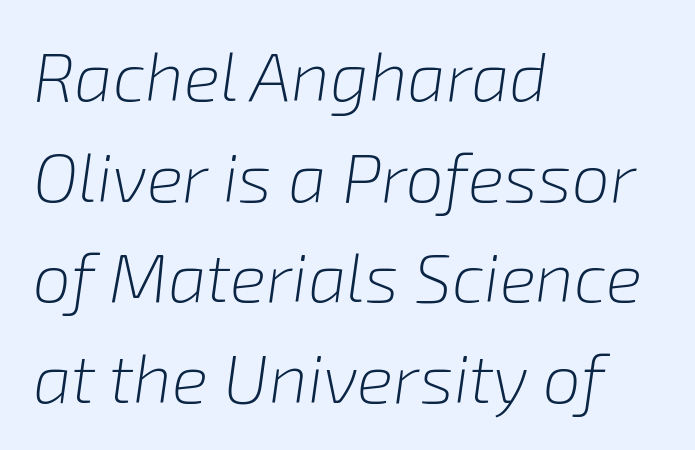
The strokes carry an ordinary text weight at most. This rendering features lettering with no underline. The font's italic variant was chosen for this text. This sample keeps an unexceptional amount of space between lines. Honestly, the letter spacing is just normal — you wouldn't notice it.
